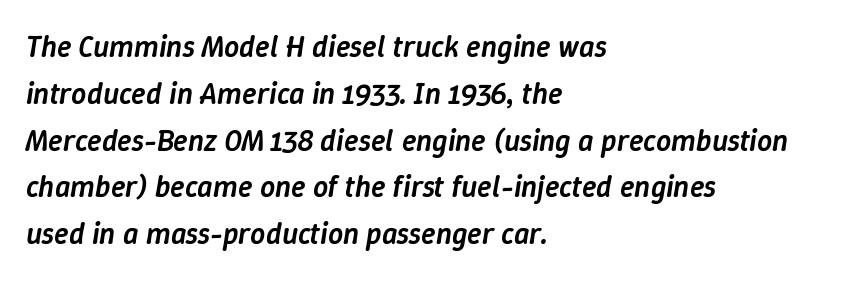
Q: Is the text bold? A: Semi-bold.
Q: Is the text italic (slanted)? A: Yes, it leans right by about 9 degrees.
Q: Is the text underlined? A: No.
Q: How is the paragraph aligned? A: Left-aligned.
Q: Is the spacing between letters normal or unusually wide? A: Normal.
Q: Is the spacing between lines tight, normal or loose? A: Normal.
Q: Width (condensed, normal, or wide)? A: Normal.
Q: Stroke contrast? A: Low.
Q: x-height? A: Medium.
Q: Monospaced? A: No.
